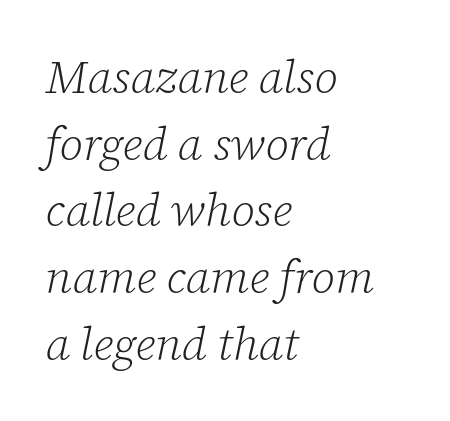
The image shows 46 px light serif type, italic (leaning right); set left-aligned, normal line spacing (1.45x), normal letter spacing, not underlined; low stroke contrast and a medium x-height.
